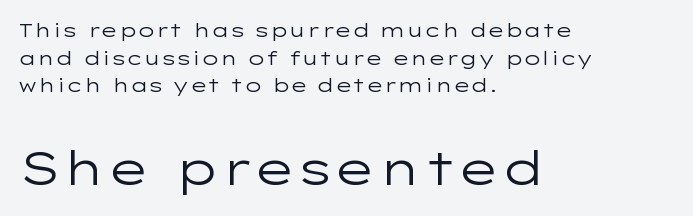
{"serif": "no", "italic": "no", "bold": "no", "weight": "regular", "width": "wide", "stroke_contrast": "low", "x_height": "medium", "monospaced": "no", "underline": "no", "align": "left", "line_spacing": "normal", "line_spacing_ratio": 1.45, "letter_spacing": "normal", "letter_spacing_em": 0.0, "larger_block": "second", "size_ratio": 2.47, "glyph_px": 47}
